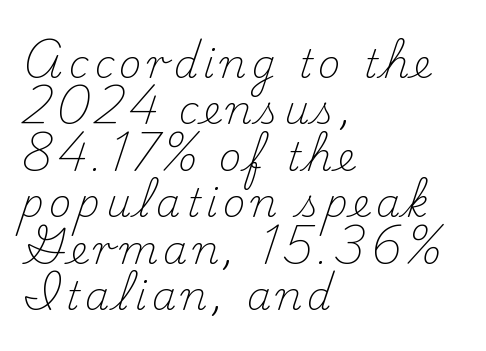
The image shows 39 px light serif type; set left-aligned, line spacing 1.19x, not underlined; medium stroke contrast and a small x-height.
